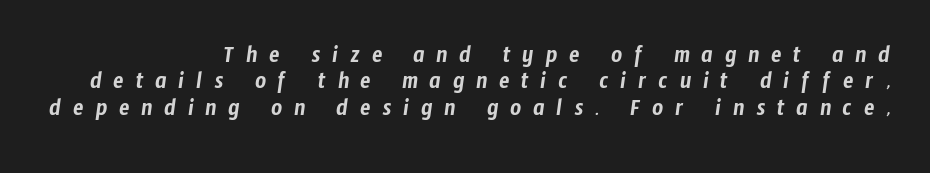
Q: Is the text underlined? A: No.
Q: How is the paragraph aligned? A: Right-aligned.
Q: Is the spacing between letters normal or unusually wide? A: Unusually wide.
Q: Is the spacing between lines tight, normal or loose? A: Tight.
